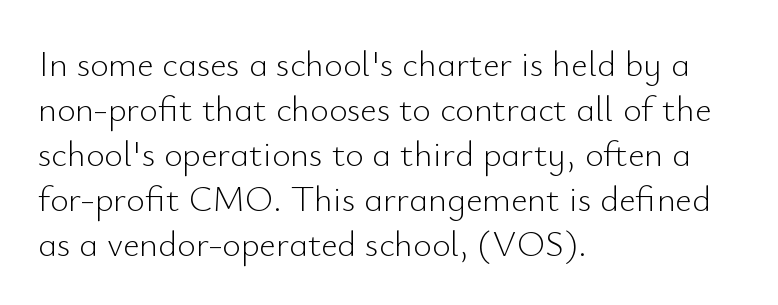
The image shows 36 px light sans-serif type, upright; set left-aligned, normal line spacing (1.25x), normal letter spacing, not underlined; low stroke contrast and a small x-height.
